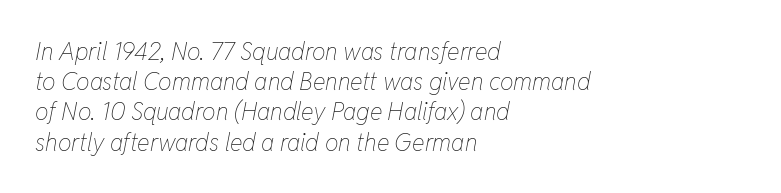
The image shows 24 px text type, italic (leaning right); set left-aligned, normal line spacing (1.26x), normal letter spacing, not underlined.
